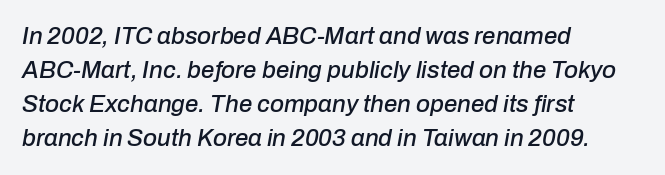
The image shows 24 px text type, italic (leaning right); set left-aligned, normal line spacing (1.42x), normal letter spacing, not underlined.
